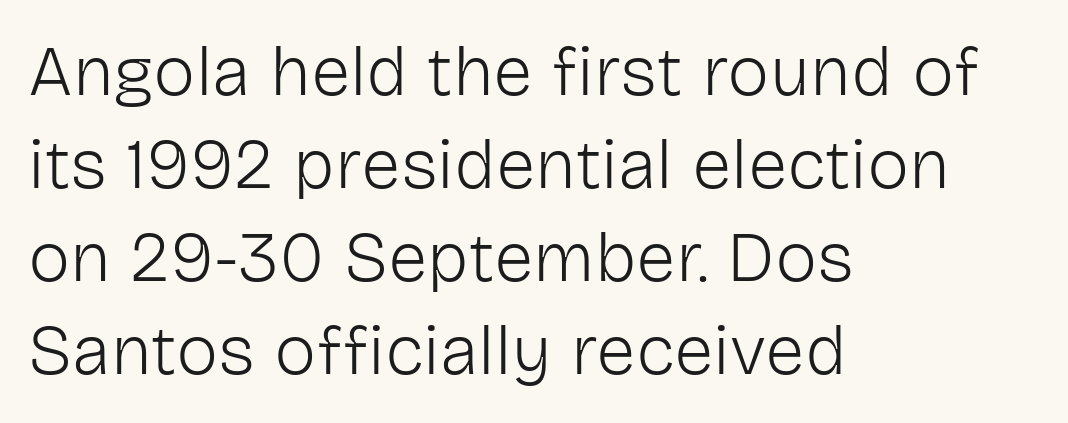
The image shows 71 px light sans-serif type, upright; set left-aligned, normal line spacing (1.31x), normal letter spacing, not underlined; low stroke contrast and a medium x-height.
